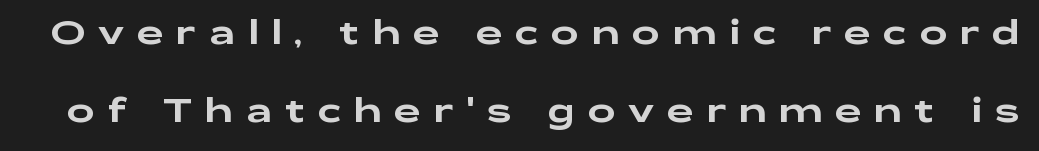
The letters stand straight up with perfectly vertical stems. How are the letters spaced? Widely, with obvious added tracking. Reading down the column, the eye jumps a long way to each next line. Stroke terminals: plain, sans-serif. The area under the type is left untouched.
